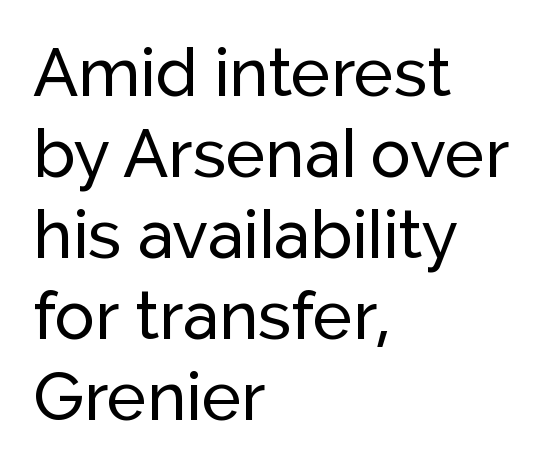
Posture: upright roman. Notice how the passage keeps a crisp vertical edge on the left only. Lines of text with bare space underneath. Is this a sans? Yes — the strokes have no serifs. How are the letters spaced? Ordinarily, with no added tracking. The passage shown is typed in a proportional face where columns would drift.
